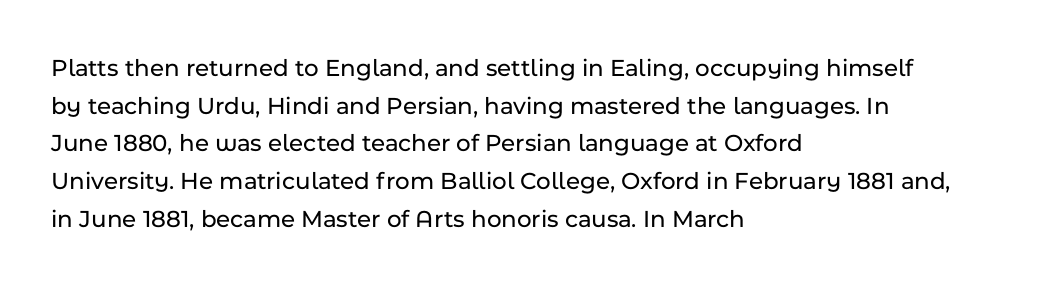
The image shows 25 px text type, upright; set left-aligned, normal line spacing (1.51x), normal letter spacing, not underlined.
